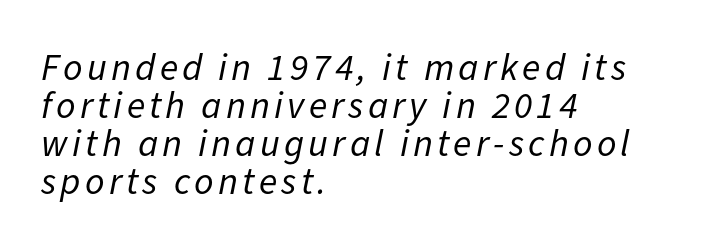
Q: Is the text bold? A: No.
Q: Is the text italic (slanted)? A: Yes, it leans right by about 11 degrees.
Q: Is the text underlined? A: No.
Q: How is the paragraph aligned? A: Left-aligned.
Q: Is the spacing between lines tight, normal or loose? A: Tight.
Q: Width (condensed, normal, or wide)? A: Normal.
Q: Stroke contrast? A: Low.
Q: x-height? A: Medium.
Q: Monospaced? A: No.
